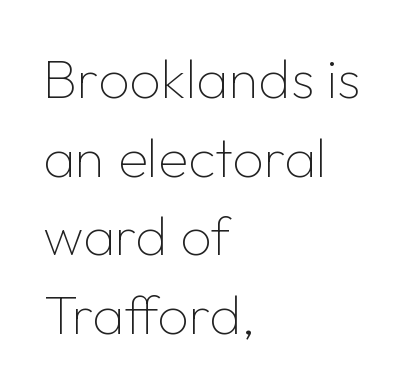
{"serif": "no", "italic": "no", "bold": "no", "weight": "thin", "width": "normal", "stroke_contrast": "low", "x_height": "medium", "monospaced": "no", "underline": "no", "align": "left", "line_spacing": "normal", "line_spacing_ratio": 1.43, "letter_spacing": "normal", "letter_spacing_em": 0.0, "glyph_px": 55}
